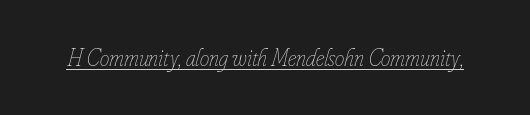
You can tell it's italic because the verticals aren't actually vertical. These characters rest on top of a visible drawn line. No extra tracking has been applied to these lines. The weight would be labelled regular, book, light, or lighter still.
